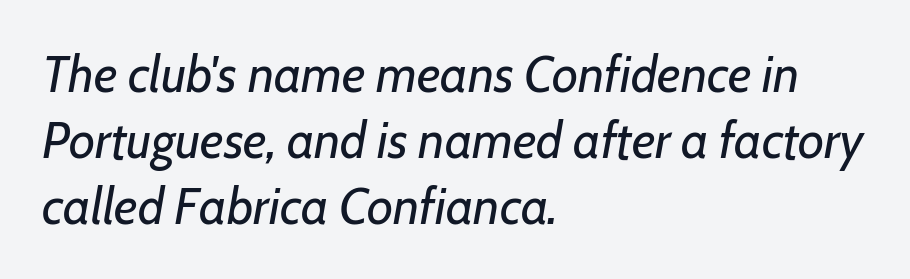
Think of a printed novel: that variable character pitch is what you see here. Yep, that's italic — everything's leaning. Descenders are the only things crossing below the line. A normal amount of white space separates one row of letters from the next.
